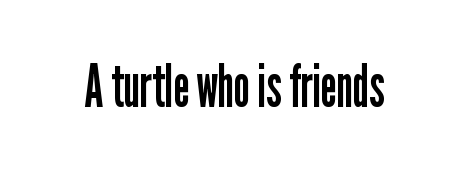
The image shows 60 px regular-weight, condensed sans-serif type, upright; set normal letter spacing, not underlined; low stroke contrast and a medium x-height.
